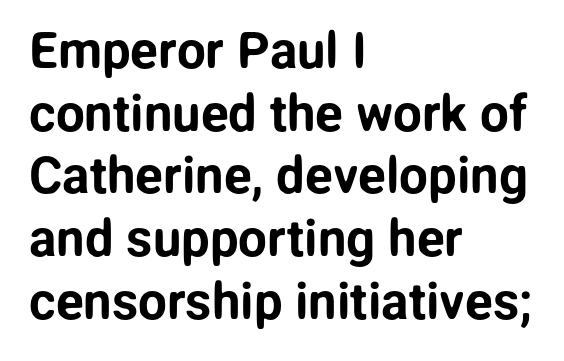
The image shows 51 px sans-serif type, upright; set left-aligned, line spacing 1.23x, normal letter spacing, not underlined; low stroke contrast and a medium x-height.
